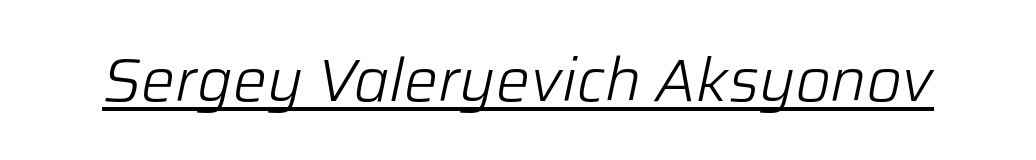
The lettering tilts uniformly, giving the passage an italic look. On a weight scale, this lands at 450 or below. How are the letters spaced? Ordinarily, with no added tracking. A typesetter would call this proportional, since set widths differ per character.
